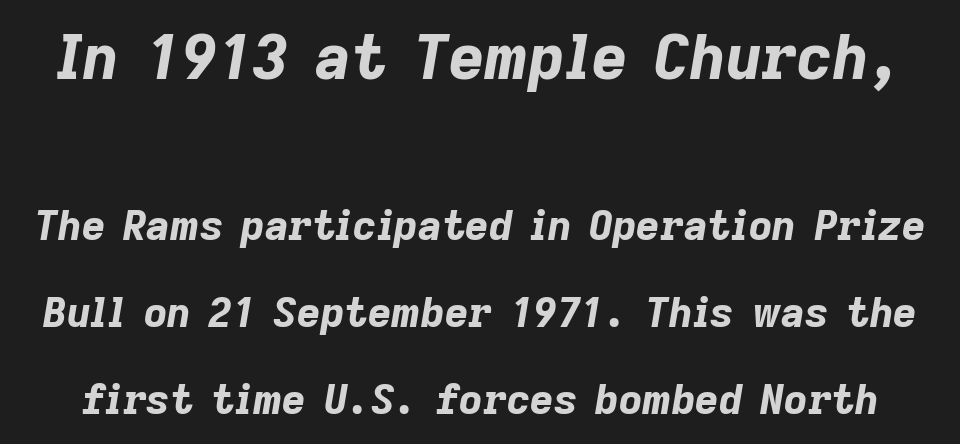
{"italic": "yes", "lean": "right", "slant_degrees": 9, "bold": "yes", "weight": "bold", "width": "normal", "stroke_contrast": "low", "x_height": "medium", "monospaced": "no", "underline": "no", "line_spacing": "loose", "line_spacing_ratio": 2.12, "letter_spacing": "normal", "letter_spacing_em": 0.0, "larger_block": "first", "size_ratio": 1.51, "glyph_px": 62}
